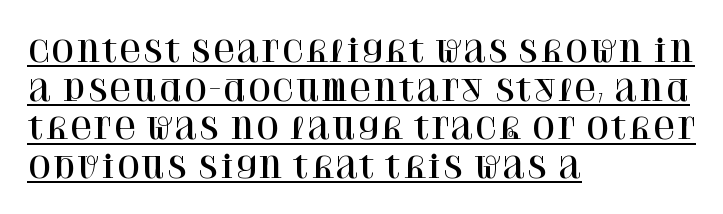
The image shows 30 px serif type, upright; set left-aligned, normal line spacing (1.29x), normal letter spacing, underlined; high stroke contrast and a large x-height.
